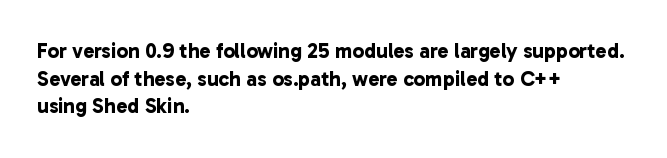
Q: Is the text bold? A: Yes.
Q: Is the text underlined? A: No.
Q: How is the paragraph aligned? A: Left-aligned.
Q: Is the spacing between letters normal or unusually wide? A: Normal.
Q: Is the spacing between lines tight, normal or loose? A: Normal.
